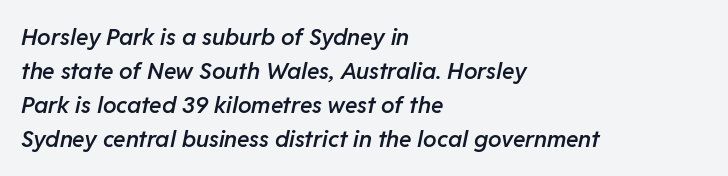
The image shows 23 px text type, italic (leaning right); set left-aligned, normal line spacing (1.48x), normal letter spacing, not underlined.
